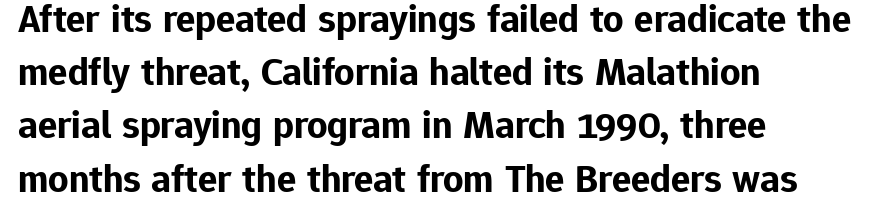
The image shows 40 px bold sans-serif type, upright; set left-aligned, normal line spacing (1.33x), normal letter spacing, not underlined; low stroke contrast and a medium x-height.
